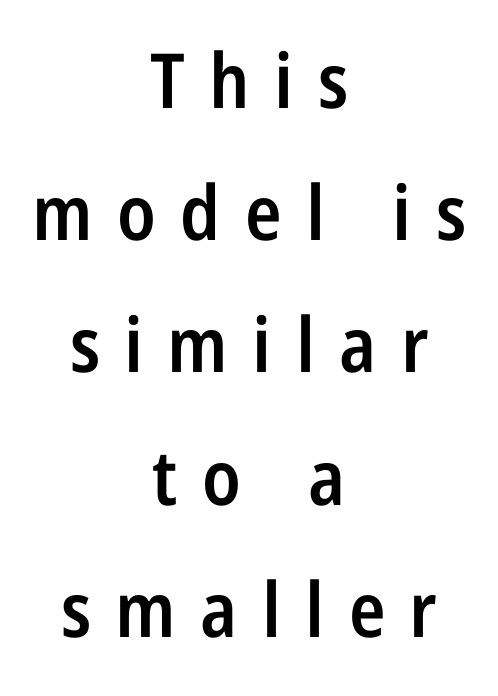
Q: Is the text bold? A: Semi-bold.
Q: Is the text italic (slanted)? A: No, it is upright.
Q: Is the typeface a serif or a sans-serif typeface? A: Sans-serif.
Q: Is the text underlined? A: No.
Q: How is the paragraph aligned? A: Centered.
Q: Is the spacing between letters normal or unusually wide? A: Unusually wide.
Q: Width (condensed, normal, or wide)? A: Condensed.
Q: Stroke contrast? A: Low.
Q: x-height? A: Large.
Q: Monospaced? A: No.
